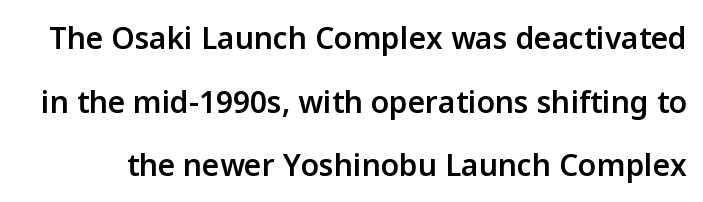
Q: Is the text bold? A: Semi-bold.
Q: Is the text italic (slanted)? A: No, it is upright.
Q: Is the typeface a serif or a sans-serif typeface? A: Sans-serif.
Q: Is the text underlined? A: No.
Q: Is the spacing between letters normal or unusually wide? A: Normal.
Q: Is the spacing between lines tight, normal or loose? A: Loose.
Q: Width (condensed, normal, or wide)? A: Normal.
Q: Stroke contrast? A: Low.
Q: x-height? A: Medium.
Q: Monospaced? A: No.
